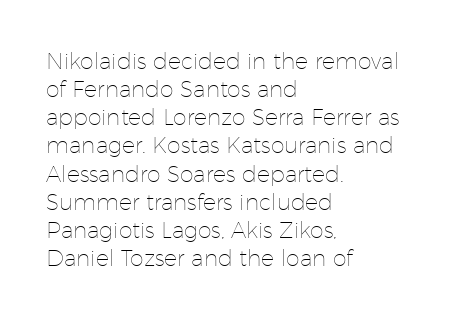
Normally led — the rows are evenly, conventionally spaced. Underlining? Definitely not there. The axis of the letterforms is exactly vertical. The passage is arranged the way most books set body copy — flush left. Default kerning and tracking; the words read as compact shapes.
